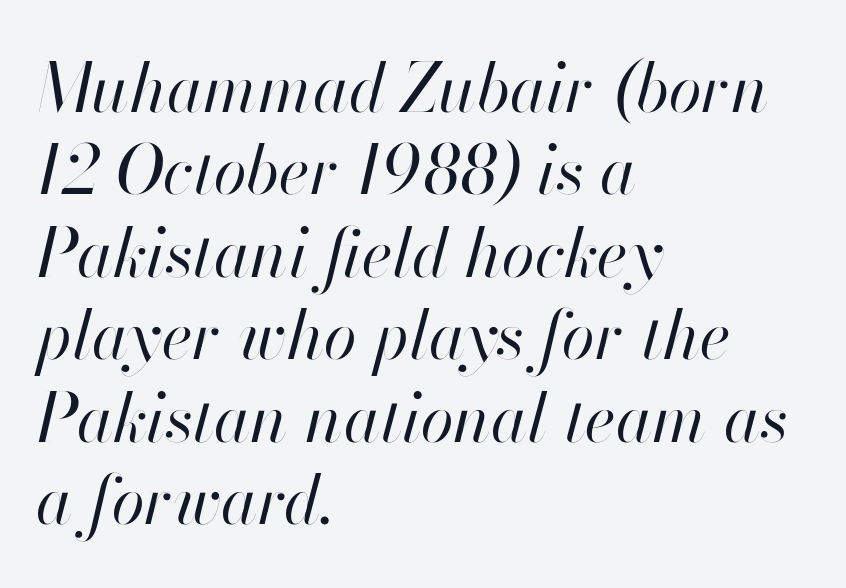
{"italic": "yes", "lean": "right", "slant_degrees": 13, "bold": "no", "weight": "regular", "width": "normal", "stroke_contrast": "high", "x_height": "small", "monospaced": "no", "underline": "no", "align": "left", "line_spacing_ratio": 1.23, "letter_spacing": "normal", "letter_spacing_em": 0.0, "glyph_px": 67}
